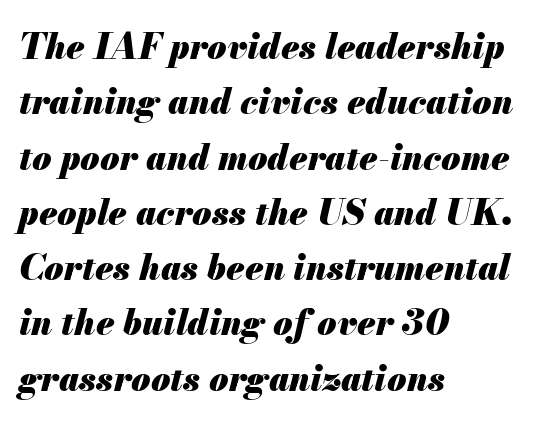
The image shows 35 px heavy type, italic (leaning right); set left-aligned, normal line spacing (1.58x), normal letter spacing, not underlined; medium stroke contrast and a small x-height.
